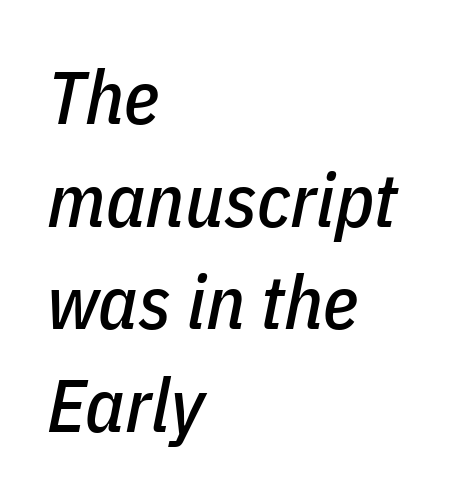
{"italic": "yes", "lean": "right", "slant_degrees": 11, "width": "condensed", "stroke_contrast": "low", "x_height": "medium", "monospaced": "no", "underline": "no", "align": "left", "line_spacing": "normal", "line_spacing_ratio": 1.37, "letter_spacing": "normal", "letter_spacing_em": 0.0, "glyph_px": 75}
